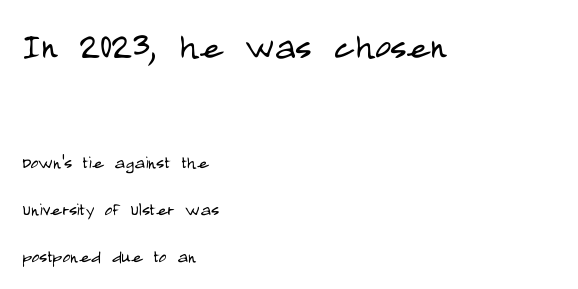
Q: Is the text bold? A: No.
Q: Is the text italic (slanted)? A: No, it is upright.
Q: Is the typeface a serif or a sans-serif typeface? A: Sans-serif.
Q: Is the text underlined? A: No.
Q: How is the paragraph aligned? A: Left-aligned.
Q: Is the spacing between letters normal or unusually wide? A: Normal.
Q: Is the spacing between lines tight, normal or loose? A: Loose.
Q: Which block of text is set in a larger size, the first (top) or the second (bottom)? A: The first (top) one.
Q: Width (condensed, normal, or wide)? A: Condensed.
Q: Stroke contrast? A: Low.
Q: x-height? A: Large.
Q: Monospaced? A: No.
